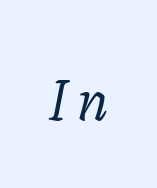
Is the type heavy? It reads as light-to-regular instead. Regarding serifs, this sample has them. These lines are rendered in a variable-pitch font. Unmarked baselines from the first word to the last.
